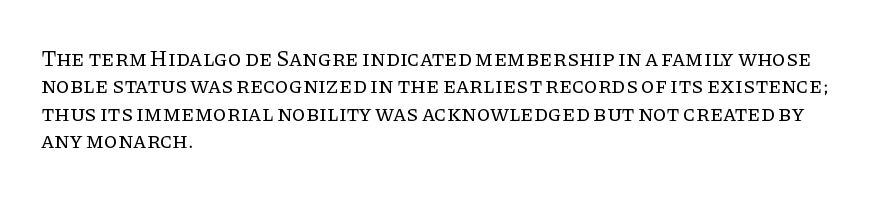
{"italic": "no", "bold": "no", "underline": "no", "align": "left", "line_spacing": "normal", "line_spacing_ratio": 1.25, "letter_spacing": "normal", "letter_spacing_em": 0.0, "glyph_px": 22}
